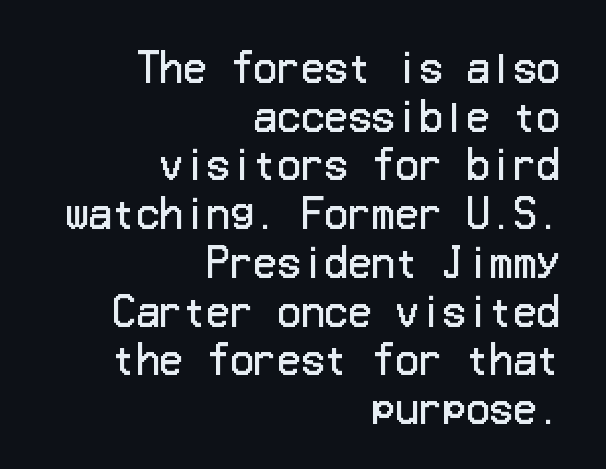
Q: Is the text bold? A: No.
Q: Is the text italic (slanted)? A: No, it is upright.
Q: Is the typeface a serif or a sans-serif typeface? A: Sans-serif.
Q: Is the text underlined? A: No.
Q: How is the paragraph aligned? A: Right-aligned.
Q: Is the spacing between letters normal or unusually wide? A: Normal.
Q: Is the spacing between lines tight, normal or loose? A: Normal.
Q: Width (condensed, normal, or wide)? A: Normal.
Q: Stroke contrast? A: Low.
Q: x-height? A: Medium.
